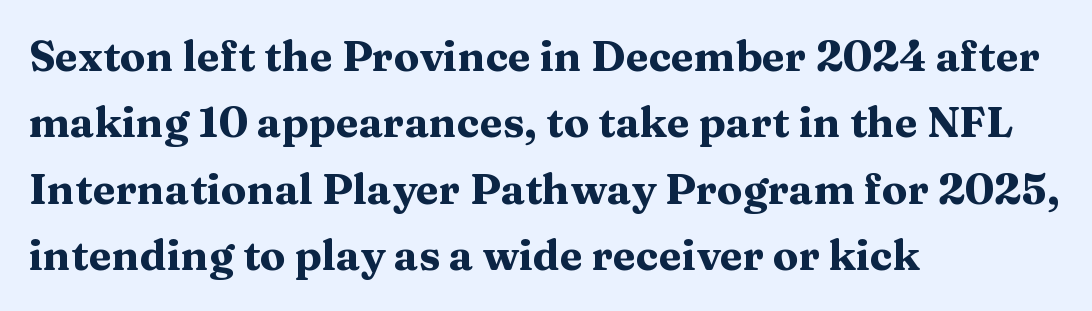
Q: Is the text bold? A: Yes.
Q: Is the text italic (slanted)? A: No, it is upright.
Q: Is the typeface a serif or a sans-serif typeface? A: Serif.
Q: Is the text underlined? A: No.
Q: How is the paragraph aligned? A: Left-aligned.
Q: Is the spacing between letters normal or unusually wide? A: Normal.
Q: Is the spacing between lines tight, normal or loose? A: Normal.
Q: Width (condensed, normal, or wide)? A: Wide.
Q: Stroke contrast? A: Medium.
Q: x-height? A: Medium.
Q: Monospaced? A: No.
